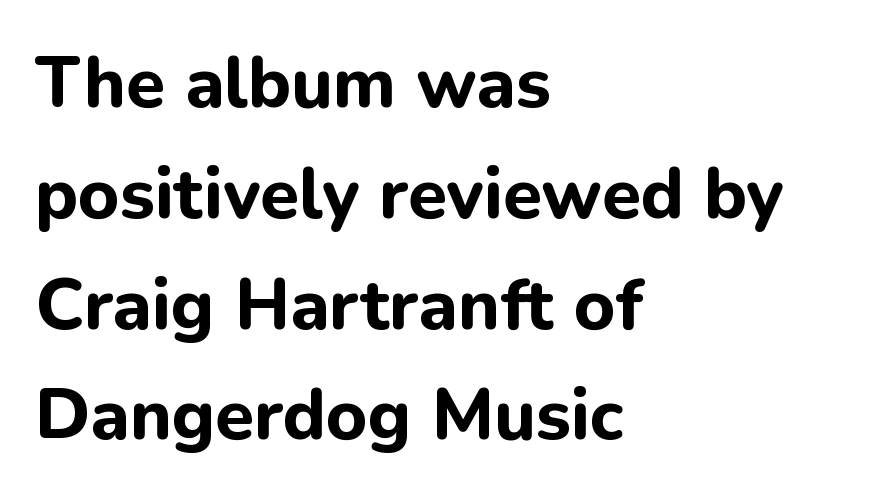
{"serif": "no", "italic": "no", "bold": "yes", "weight": "bold", "width": "normal", "stroke_contrast": "low", "x_height": "medium", "monospaced": "no", "underline": "no", "align": "left", "line_spacing": "normal", "line_spacing_ratio": 1.56, "letter_spacing": "normal", "letter_spacing_em": 0.0, "glyph_px": 71}
